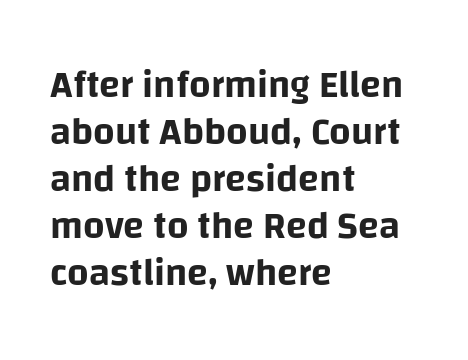
{"serif": "no", "italic": "no", "width": "normal", "stroke_contrast": "low", "x_height": "large", "monospaced": "no", "underline": "no", "align": "left", "line_spacing_ratio": 1.24, "letter_spacing": "normal", "letter_spacing_em": 0.0, "glyph_px": 38}
